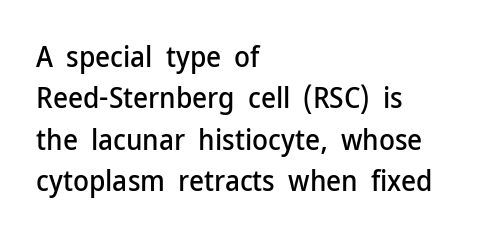
A student would call this left alignment; a typographer would say flush left, rag right. Are there feet on the stems? There aren't — it's a sans. This sample uses plain, unmodified letter spacing. Notice how descenders clear the ascenders below comfortably — that's standard leading. Spacing verdict: proportional, widths tailored to each character.
